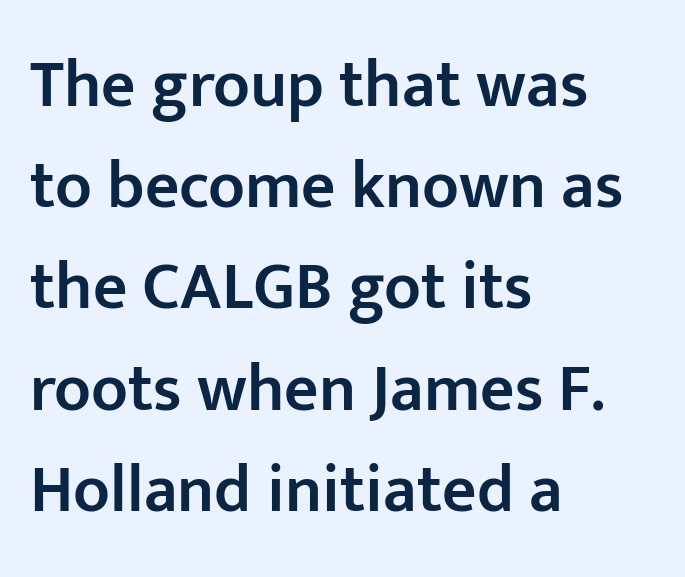
Each glyph is drawn with semibold strokes, heavier than normal yet not fully bold. These lines are composed in type without serifs. Posture: vertical. Do the characters align in a grid? No, the font is proportional. These lines sit exactly where default settings would place them.
